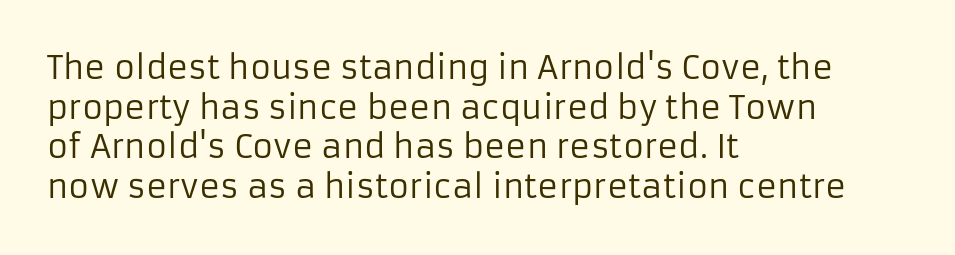
{"serif": "no", "italic": "no", "bold": "no", "weight": "regular", "width": "normal", "stroke_contrast": "low", "x_height": "medium", "monospaced": "no", "underline": "no", "align": "left", "line_spacing_ratio": 1.24, "letter_spacing": "normal", "letter_spacing_em": 0.0, "glyph_px": 32}
